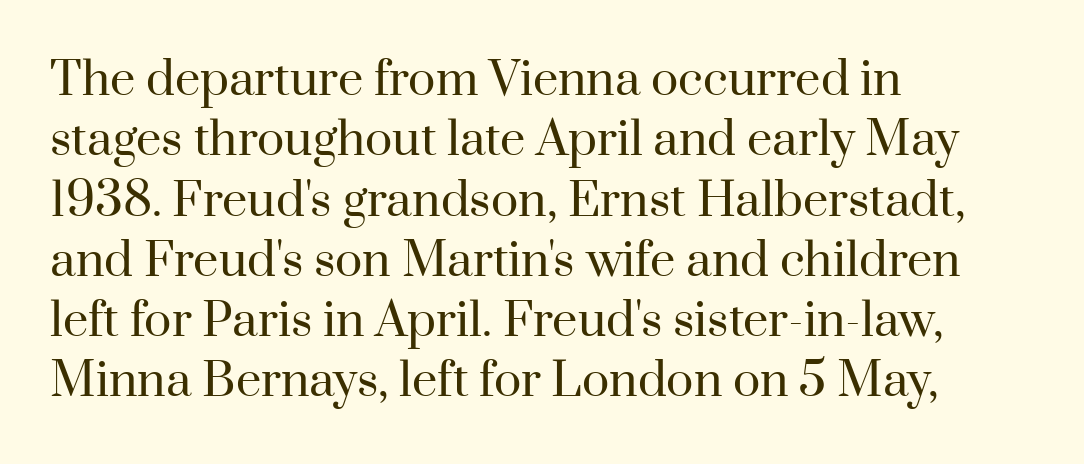
Short note: letters normally spaced. How would I describe the line gaps? Plain and ordinary. A serif font was chosen for this passage. The letterforms sit at book weight or below.
